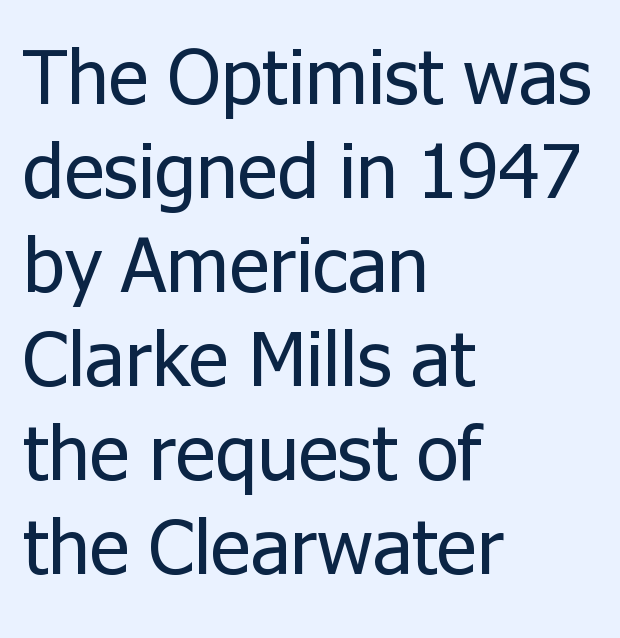
Q: Is the text bold? A: No.
Q: Is the text italic (slanted)? A: No, it is upright.
Q: Is the typeface a serif or a sans-serif typeface? A: Sans-serif.
Q: Is the text underlined? A: No.
Q: How is the paragraph aligned? A: Left-aligned.
Q: Is the spacing between letters normal or unusually wide? A: Normal.
Q: Width (condensed, normal, or wide)? A: Normal.
Q: Stroke contrast? A: Low.
Q: x-height? A: Medium.
Q: Monospaced? A: No.
